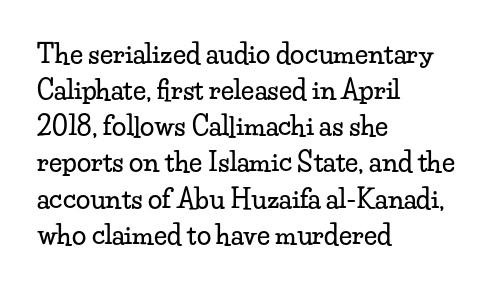
Q: Is the text italic (slanted)? A: No, it is upright.
Q: Is the text underlined? A: No.
Q: How is the paragraph aligned? A: Left-aligned.
Q: Is the spacing between letters normal or unusually wide? A: Normal.
Q: Is the spacing between lines tight, normal or loose? A: Normal.
